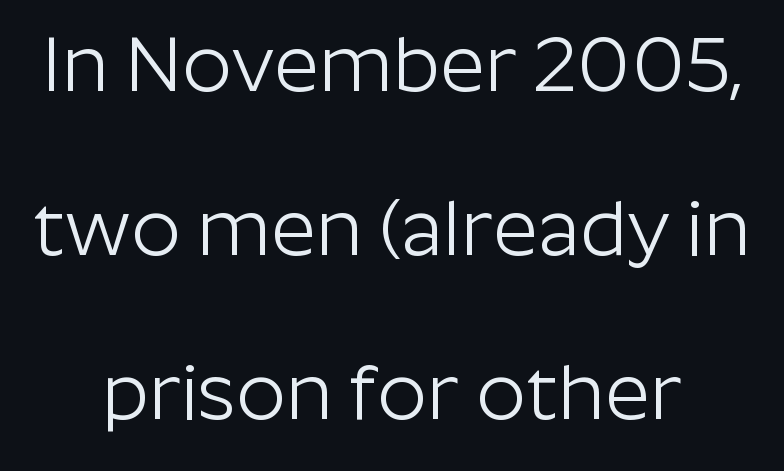
Q: Is the text bold? A: No.
Q: Is the text italic (slanted)? A: No, it is upright.
Q: Is the typeface a serif or a sans-serif typeface? A: Sans-serif.
Q: Is the text underlined? A: No.
Q: How is the paragraph aligned? A: Centered.
Q: Is the spacing between letters normal or unusually wide? A: Normal.
Q: Is the spacing between lines tight, normal or loose? A: Loose.
Q: Width (condensed, normal, or wide)? A: Normal.
Q: Stroke contrast? A: Low.
Q: x-height? A: Medium.
Q: Monospaced? A: No.
